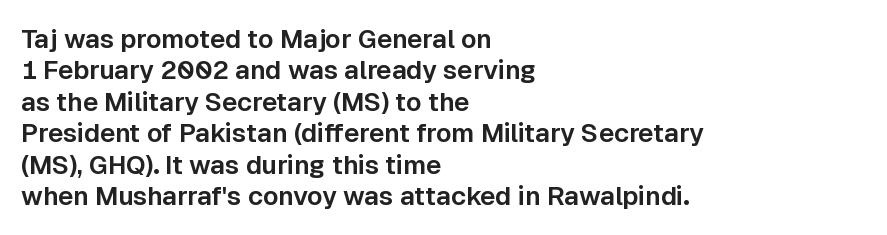
{"italic": "no", "underline": "no", "align": "left", "line_spacing_ratio": 1.21, "letter_spacing": "normal", "letter_spacing_em": 0.0, "glyph_px": 26}
